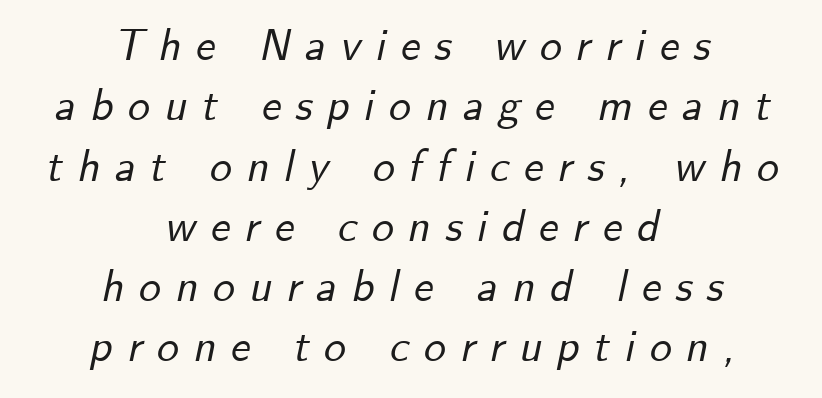
The image shows 44 px text type, italic (leaning right); set centered, normal line spacing (1.37x), unusually wide letter spacing (+0.33 em), not underlined; low stroke contrast and a small x-height.
